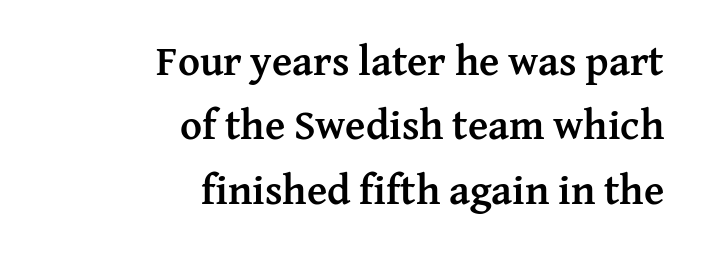
{"serif": "yes", "italic": "no", "bold": "yes", "weight": "semibold", "width": "normal", "stroke_contrast": "medium", "x_height": "medium", "monospaced": "no", "underline": "no", "align": "right", "line_spacing": "normal", "line_spacing_ratio": 1.53, "letter_spacing": "normal", "letter_spacing_em": 0.0, "glyph_px": 42}
